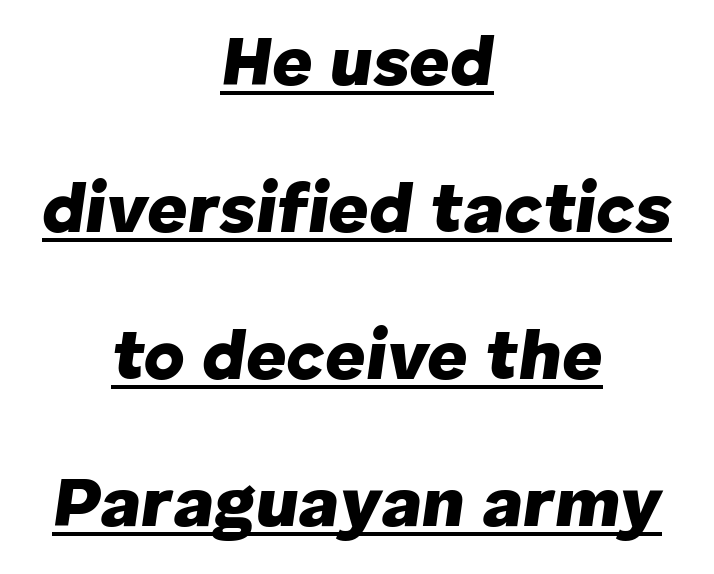
The image shows 70 px heavy type, italic (leaning right); set centered, loose line spacing (2.1x), normal letter spacing, underlined; low stroke contrast and a medium x-height.
